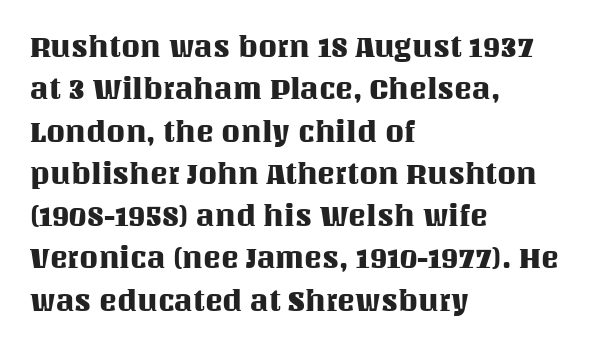
The letters advance in unequal steps, a hallmark of proportional type. Tracking value appears to be zero — textbook default spacing. Vertical strokes here are truly vertical. The line-height multiplier appears to be the usual default.
